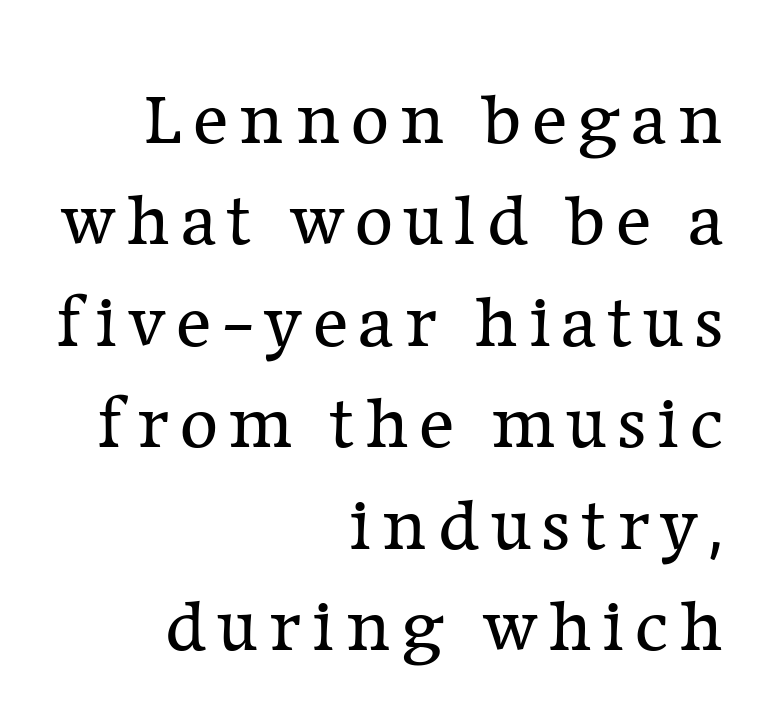
Q: Is the text bold? A: No.
Q: Is the text italic (slanted)? A: No, it is upright.
Q: Is the typeface a serif or a sans-serif typeface? A: Serif.
Q: Is the text underlined? A: No.
Q: How is the paragraph aligned? A: Right-aligned.
Q: Is the spacing between lines tight, normal or loose? A: Normal.
Q: Width (condensed, normal, or wide)? A: Normal.
Q: Stroke contrast? A: Low.
Q: x-height? A: Medium.
Q: Monospaced? A: No.
